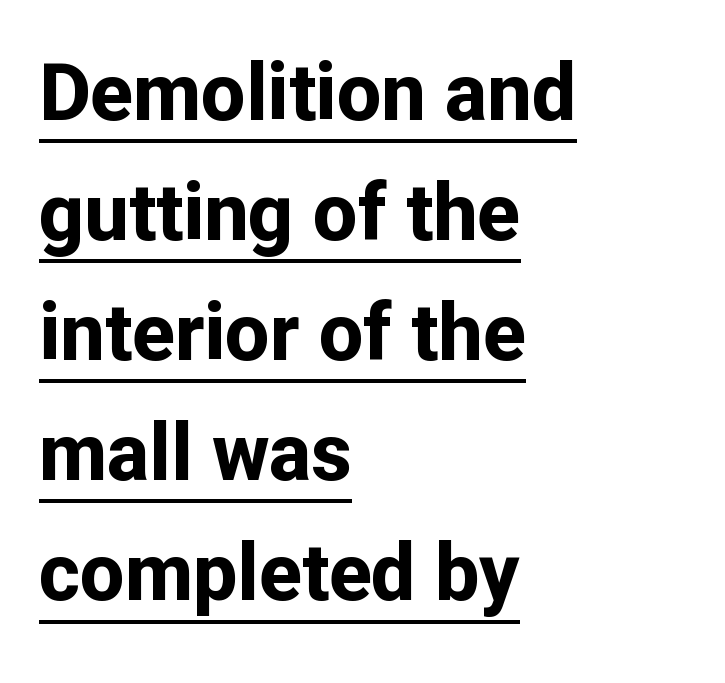
{"serif": "no", "italic": "no", "bold": "yes", "weight": "bold", "width": "normal", "stroke_contrast": "low", "x_height": "medium", "monospaced": "no", "underline": "yes", "align": "left", "line_spacing": "normal", "line_spacing_ratio": 1.52, "letter_spacing": "normal", "letter_spacing_em": 0.0, "glyph_px": 79}
